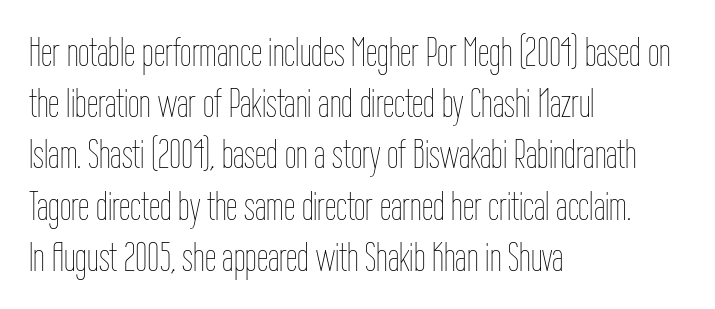
The image shows 41 px thin, condensed type, upright; set left-aligned, normal line spacing (1.25x), normal letter spacing, not underlined; low stroke contrast and a medium x-height.
